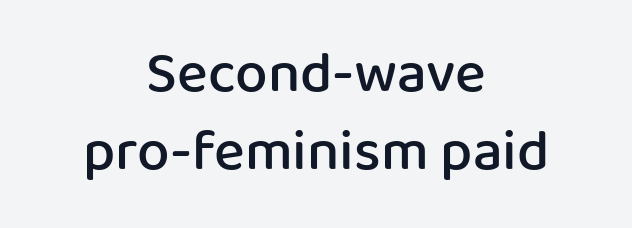
Grotesque or geometric, the face here clearly has no serifs. The setting favours the middle, as headings and verse often do. How heavy is the stroke? Medium-heavy — a semibold, shy of bold. Think of a printed novel: that variable character pitch is what you see here.
